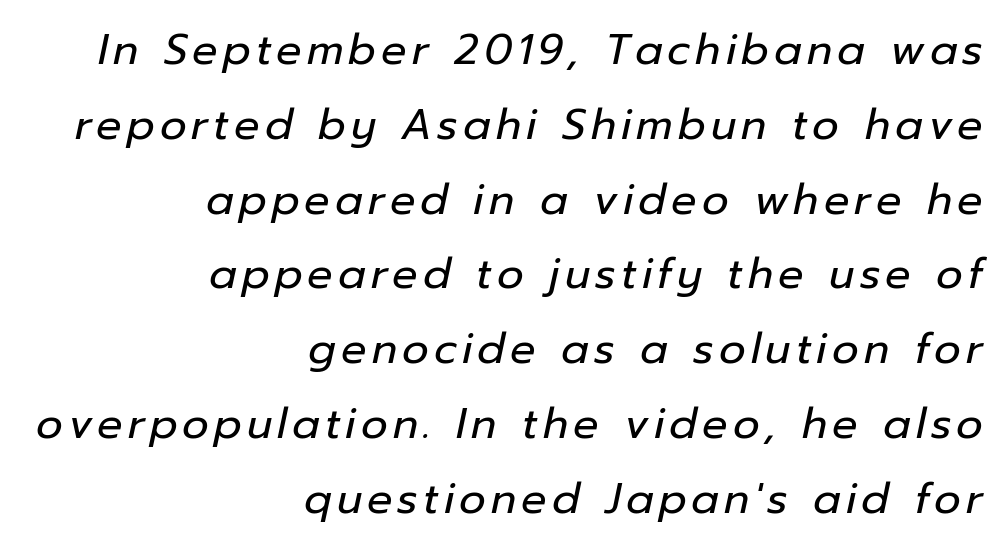
Q: Is the text bold? A: No.
Q: Is the text italic (slanted)? A: Yes, it leans right by about 12 degrees.
Q: Is the text underlined? A: No.
Q: How is the paragraph aligned? A: Right-aligned.
Q: Width (condensed, normal, or wide)? A: Normal.
Q: Stroke contrast? A: Low.
Q: x-height? A: Medium.
Q: Monospaced? A: No.
